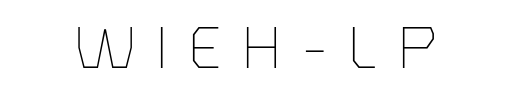
Q: Is the text bold? A: No.
Q: Is the text italic (slanted)? A: No, it is upright.
Q: Is the typeface a serif or a sans-serif typeface? A: Sans-serif.
Q: Is the text underlined? A: No.
Q: Is the spacing between letters normal or unusually wide? A: Unusually wide.
Q: Width (condensed, normal, or wide)? A: Normal.
Q: Stroke contrast? A: Low.
Q: x-height? A: Medium.
Q: Monospaced? A: No.
